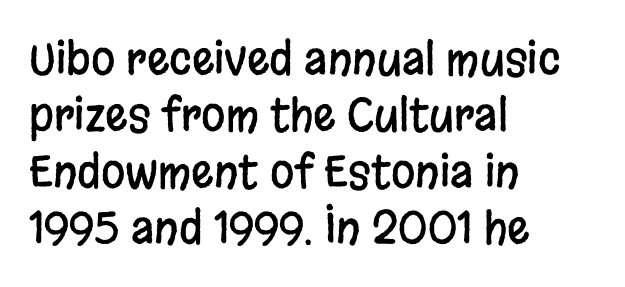
Q: Is the text italic (slanted)? A: No, it is upright.
Q: Is the typeface a serif or a sans-serif typeface? A: Sans-serif.
Q: Is the text underlined? A: No.
Q: How is the paragraph aligned? A: Left-aligned.
Q: Is the spacing between letters normal or unusually wide? A: Normal.
Q: Is the spacing between lines tight, normal or loose? A: Normal.
Q: Width (condensed, normal, or wide)? A: Condensed.
Q: Stroke contrast? A: Low.
Q: x-height? A: Large.
Q: Monospaced? A: No.
